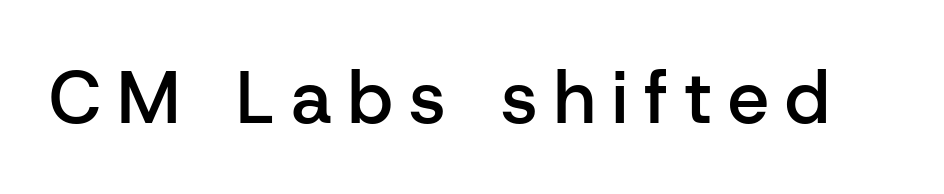
Q: Is the text bold? A: Semi-bold.
Q: Is the text italic (slanted)? A: No, it is upright.
Q: Is the typeface a serif or a sans-serif typeface? A: Sans-serif.
Q: Is the text underlined? A: No.
Q: Is the spacing between letters normal or unusually wide? A: Unusually wide.
Q: Width (condensed, normal, or wide)? A: Normal.
Q: Stroke contrast? A: Low.
Q: x-height? A: Medium.
Q: Monospaced? A: No.
